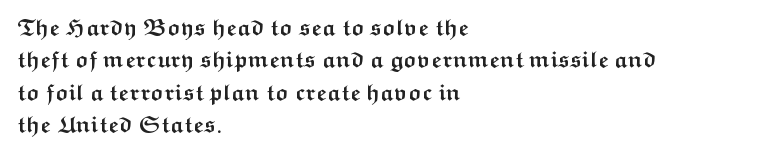
The space directly below the letters is spotless. A dark, heavy texture on the line: the type is bold. Every row of glyphs begins at an identical x-position on the left. Posture: vertical.
